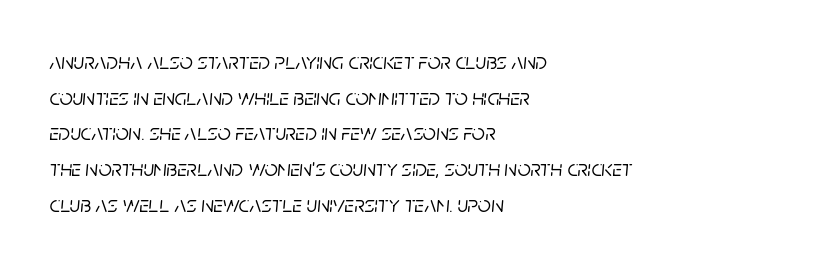
Does the copy run flush right? No — it runs flush left. Normally led — the rows are evenly, conventionally spaced. The horizontal fit of the characters is conventional and even. Compared with ordinary roman type, these characters are visibly tilted. Honestly, there is no underline to notice here at all.
